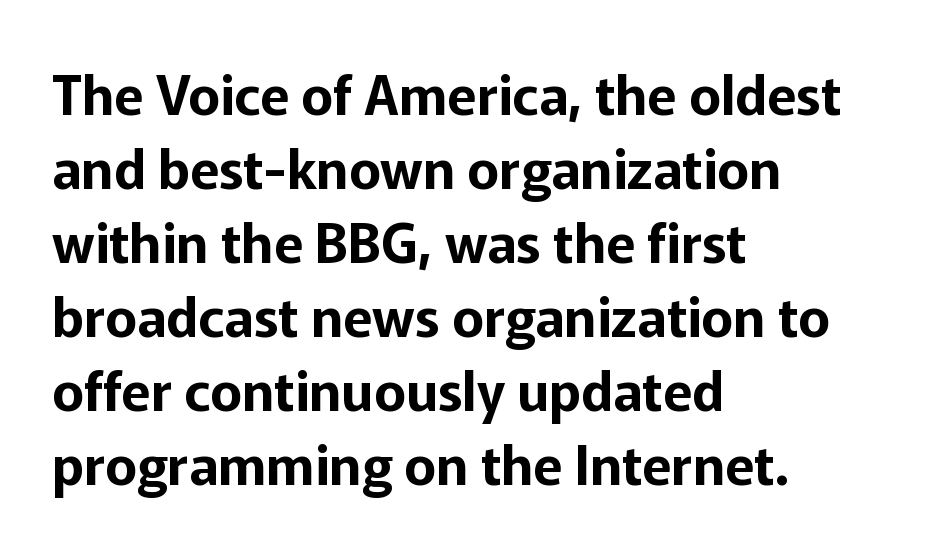
Visually the block forms a straight wall on the left and a jagged coastline on the right. The area under the type is left untouched. Is there much room between lines? A standard amount, neither cramped nor airy. This sample uses a sans-serif face. Tracking value appears to be zero — textbook default spacing. A typesetter would call this proportional, since set widths differ per character.
